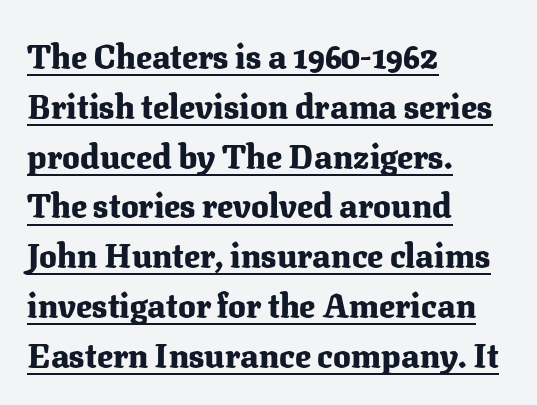
{"serif": "yes", "italic": "no", "bold": "yes", "weight": "heavy", "width": "normal", "stroke_contrast": "medium", "x_height": "medium", "monospaced": "no", "underline": "yes", "align": "left", "line_spacing": "normal", "line_spacing_ratio": 1.51, "letter_spacing": "normal", "letter_spacing_em": 0.0, "glyph_px": 33}
